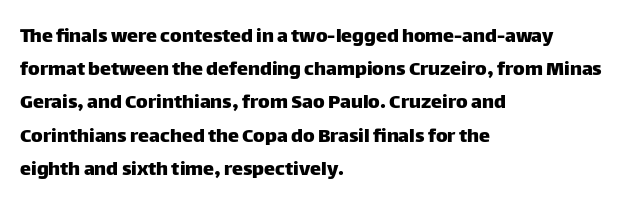
The image shows 22 px text type, upright; set left-aligned, normal line spacing (1.51x), normal letter spacing, not underlined.
